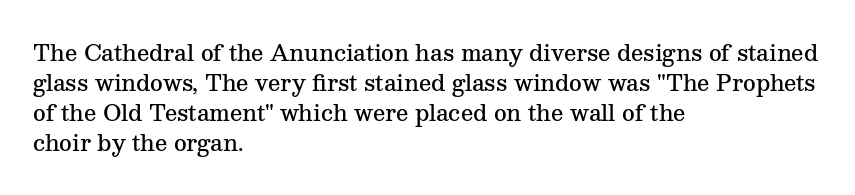
The image shows 22 px text type, upright; set left-aligned, normal line spacing (1.37x), normal letter spacing, not underlined.
